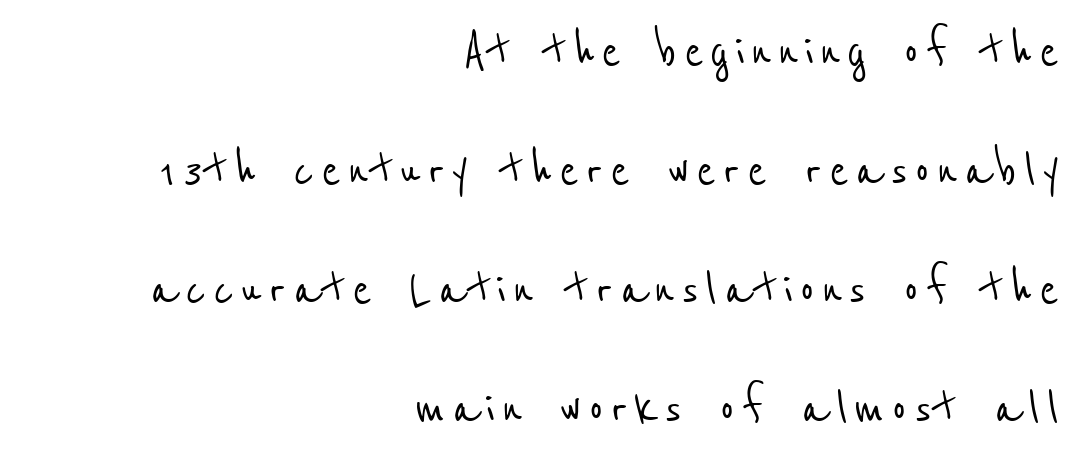
The image shows 58 px condensed sans-serif type; set right-aligned, loose line spacing (2.05x), not underlined; low stroke contrast and a medium x-height.
